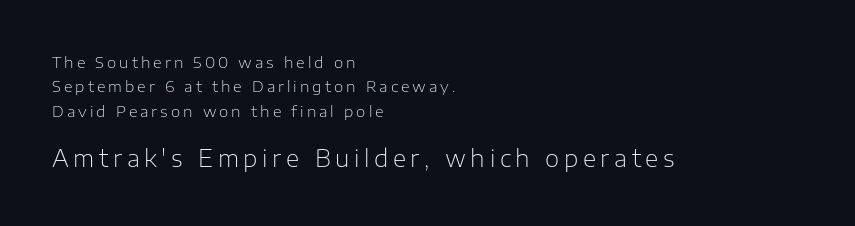
The image shows 23 px text type, upright; set left-aligned, normal line spacing (1.62x), unusually wide letter spacing (+0.2 em), not underlined; the second (bottom) block is 1.53x larger.
